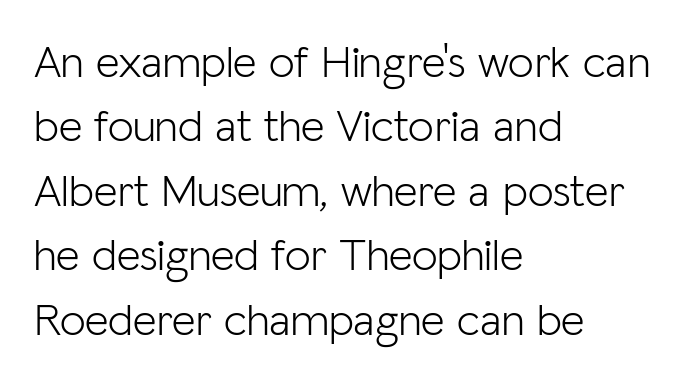
{"serif": "no", "italic": "no", "bold": "no", "weight": "light", "width": "normal", "stroke_contrast": "low", "x_height": "medium", "monospaced": "no", "underline": "no", "align": "left", "line_spacing": "normal", "line_spacing_ratio": 1.4, "letter_spacing": "normal", "letter_spacing_em": 0.0, "glyph_px": 46}
